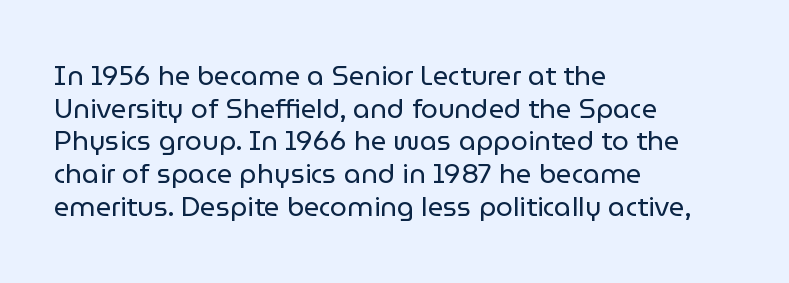
Q: Is the text bold? A: No.
Q: Is the text italic (slanted)? A: No, it is upright.
Q: Is the text underlined? A: No.
Q: How is the paragraph aligned? A: Left-aligned.
Q: Is the spacing between letters normal or unusually wide? A: Normal.
